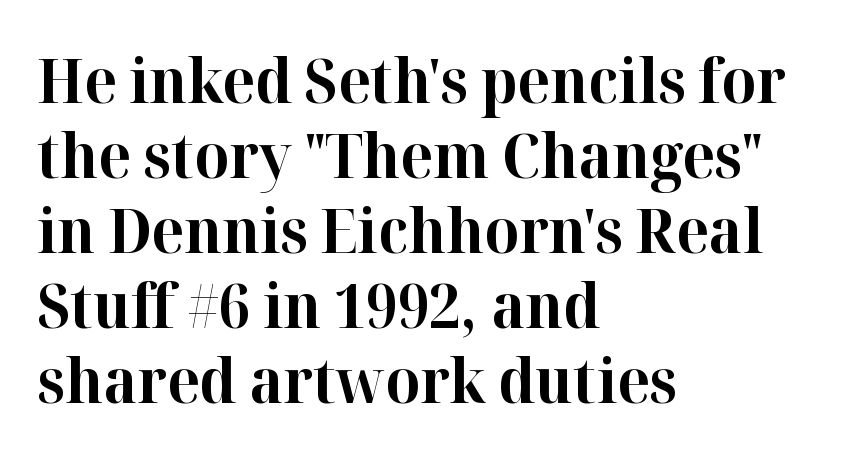
You could not count columns in this text — the font is proportionally spaced. The glyphs in this specimen are seriffed. The paragraph has a hard left edge and a soft right edge. These lines carry a lot of weight — the face is fully bold.
